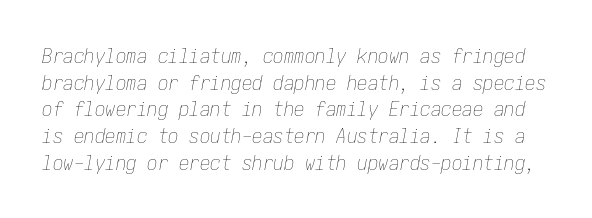
The image shows 21 px text type, italic (leaning right); set normal line spacing (1.27x), normal letter spacing, not underlined.
